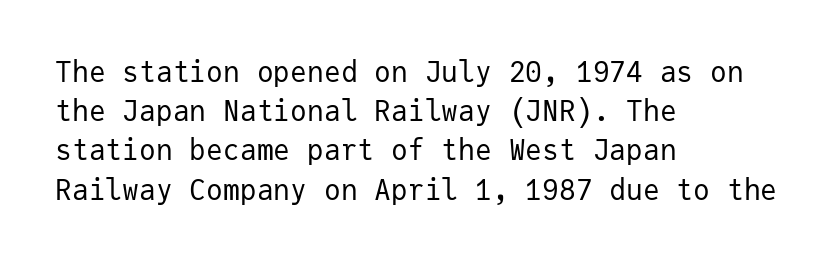
The passage is arranged the way most books set body copy — flush left. Nothing heavy about these letters — not bold at all. Monospaced: the letters line up in strict vertical columns. Letter spacing: default.
